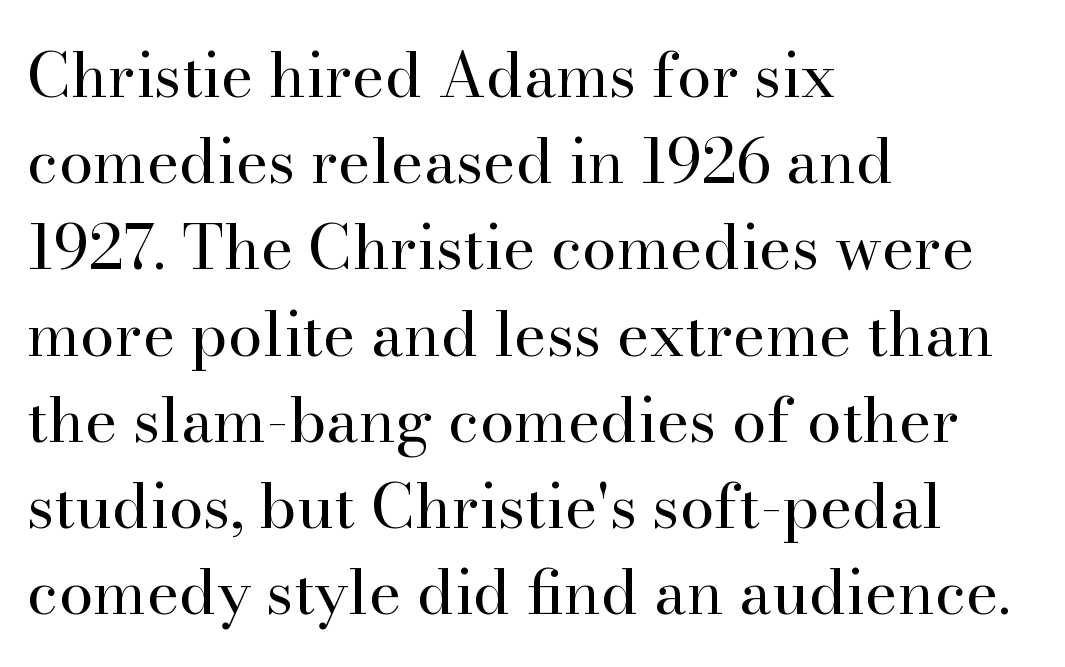
The typeface chosen for these lines features serifs. Is the letter spacing exaggerated? No — it looks like the ordinary default. Tall strokes in this sample are plumb rather than angled. Note the varied advance widths — an 'i' is clearly narrower than an 'm'. The passage shown stacks its lines at a standard gap. The rag falls on the right side of this text block.
